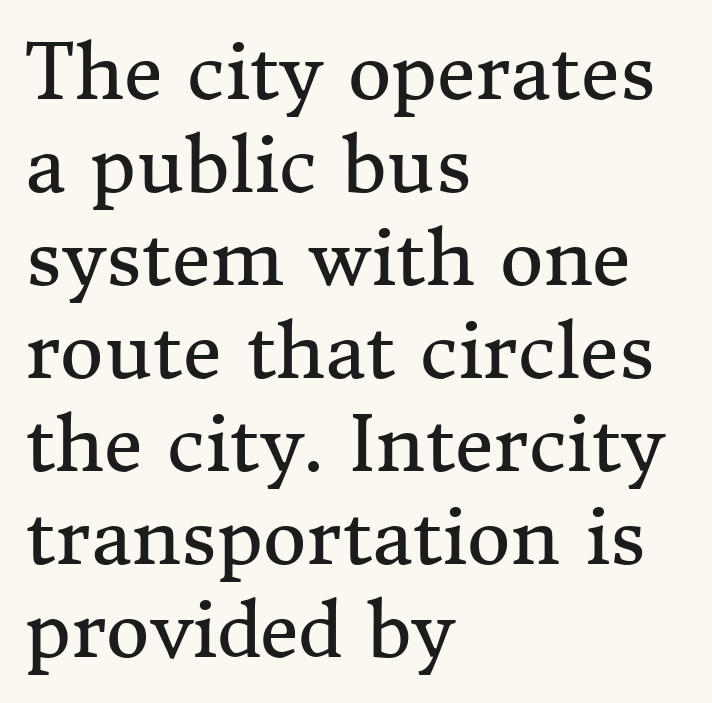
Typeset ragged right — the left edge is the straight one. The passage shown is not underscored anywhere. Here the glyphs are tracked normally, forming tight word shapes. Italic? Not at all — the glyphs are vertical. The cut favours lightness, reaching ordinary text weight at its darkest. Each letter's strokes conclude with small projecting serifs.
